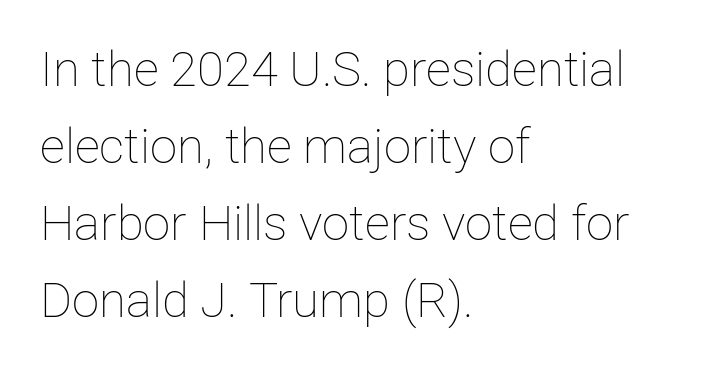
Q: Is the text bold? A: No.
Q: Is the text italic (slanted)? A: No, it is upright.
Q: Is the text underlined? A: No.
Q: How is the paragraph aligned? A: Left-aligned.
Q: Is the spacing between letters normal or unusually wide? A: Normal.
Q: Is the spacing between lines tight, normal or loose? A: Normal.
Q: Width (condensed, normal, or wide)? A: Normal.
Q: Stroke contrast? A: Low.
Q: x-height? A: Medium.
Q: Monospaced? A: No.
